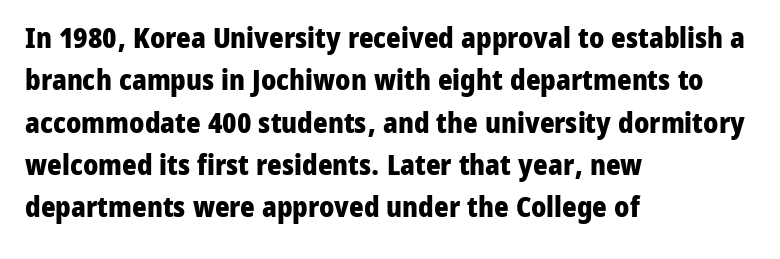
The letterforms sit shoulder to shoulder at normal distance. You can tell it's not italic because the verticals are truly vertical. Underlining? Definitely not there. Notice how descenders clear the ascenders below comfortably — that's standard leading. The face used here is proportionally spaced, like ordinary book or web type.
